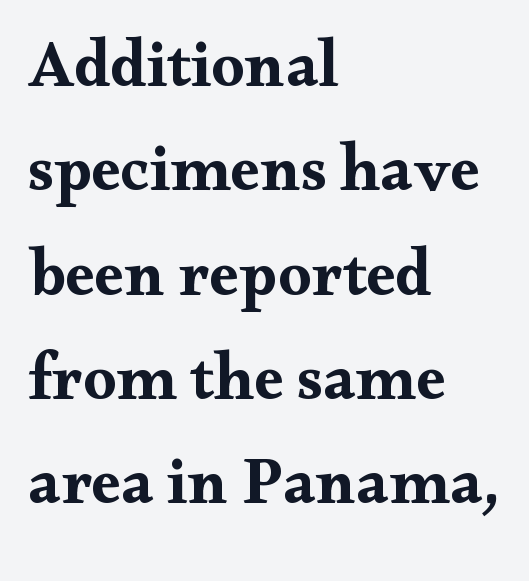
The image shows 66 px bold, wide serif type, upright; set left-aligned, normal line spacing (1.58x), normal letter spacing, not underlined; medium stroke contrast and a small x-height.
